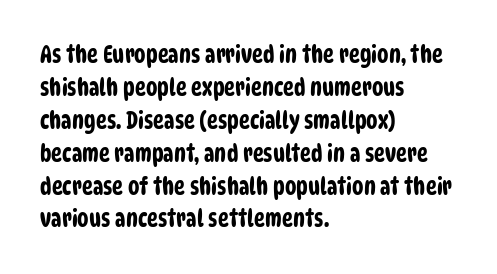
Q: Is the text underlined? A: No.
Q: How is the paragraph aligned? A: Left-aligned.
Q: Is the spacing between letters normal or unusually wide? A: Normal.
Q: Is the spacing between lines tight, normal or loose? A: Normal.
